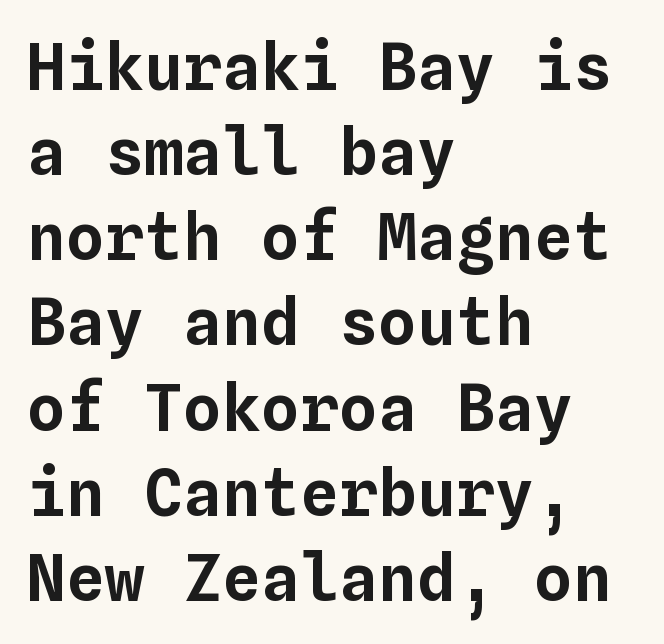
{"italic": "no", "width": "normal", "stroke_contrast": "low", "x_height": "medium", "monospaced": "yes", "underline": "no", "align": "left", "line_spacing": "normal", "line_spacing_ratio": 1.31, "letter_spacing": "normal", "letter_spacing_em": 0.0, "glyph_px": 65}
